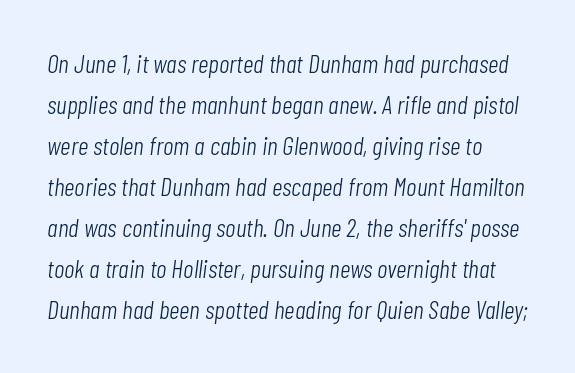
Spacing between characters is what you'd get straight out of the box. A clean baseline with only descenders dipping below it. Regular leading. The axis of the letterforms is tilted away from vertical. Ink coverage per letter is moderate at most.
